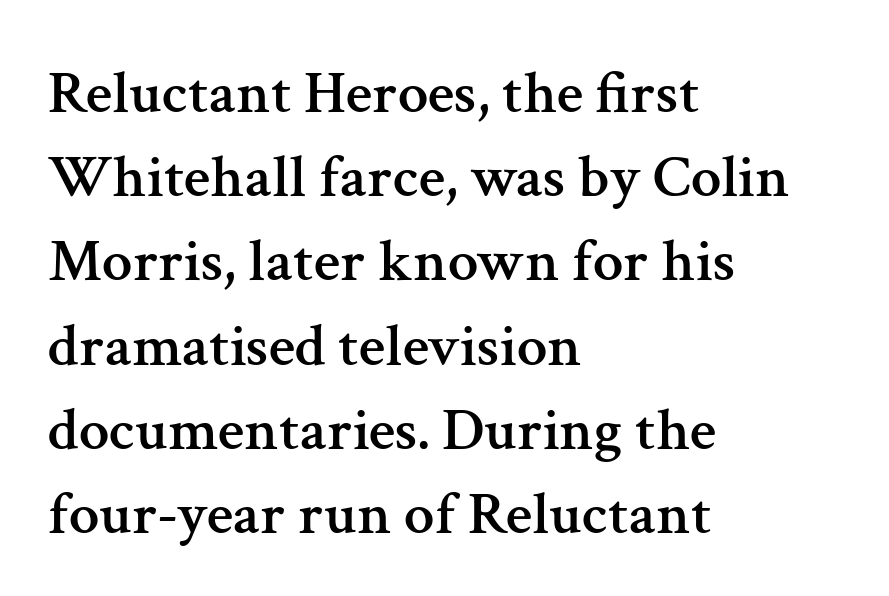
{"serif": "yes", "italic": "no", "width": "normal", "stroke_contrast": "medium", "x_height": "medium", "monospaced": "no", "underline": "no", "align": "left", "line_spacing": "normal", "line_spacing_ratio": 1.38, "letter_spacing": "normal", "letter_spacing_em": 0.0, "glyph_px": 61}
